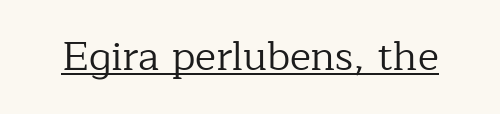
The image shows 40 px regular-weight serif type, upright; set normal letter spacing, underlined; low stroke contrast and a medium x-height.
